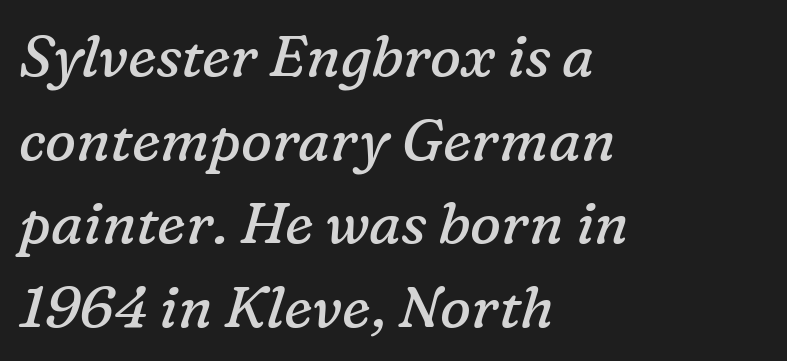
Each row of text sits above clean, open space. If you drew a ruler down the left edge, every line would touch it. Glyph-to-glyph distance matches everyday printed text. Note: serifs present on the glyphs. The passage shown is typed in a proportional face where columns would drift. Does the leading feel generous? No, just average.
